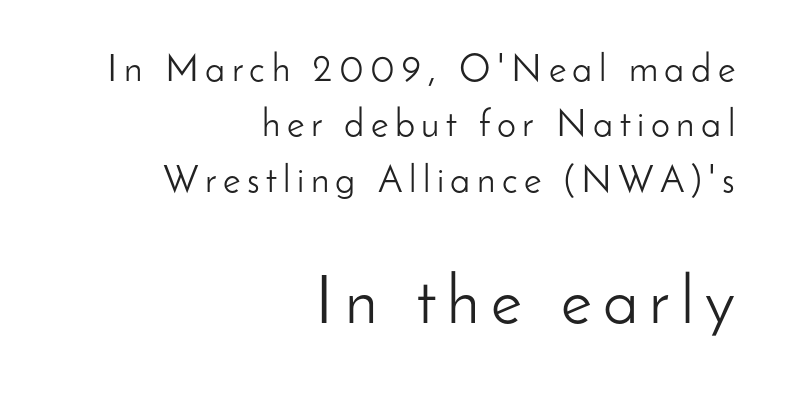
The weight tops out at a normal text grade. Leading matches the norm, producing a regular column. Posture: upright roman. To sum up the face: it is a sans, with no serifs.
